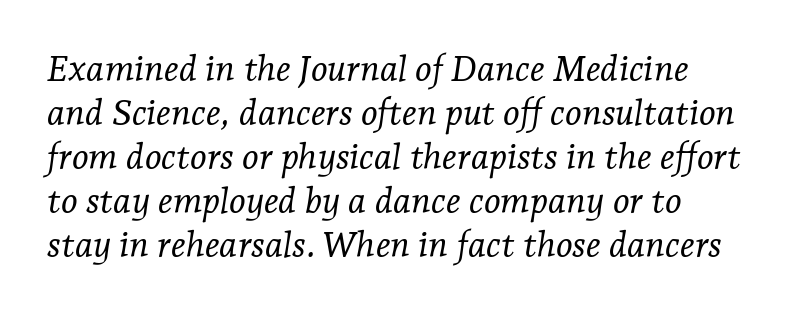
Q: Is the text bold? A: No.
Q: Is the text italic (slanted)? A: Yes, it leans right by about 7 degrees.
Q: Is the typeface a serif or a sans-serif typeface? A: Serif.
Q: Is the text underlined? A: No.
Q: Is the spacing between letters normal or unusually wide? A: Normal.
Q: Width (condensed, normal, or wide)? A: Normal.
Q: Stroke contrast? A: Low.
Q: x-height? A: Medium.
Q: Monospaced? A: No.
